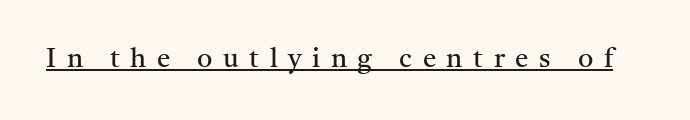
It's the straight-up-and-down kind of type. Heaviness? Minimal to ordinary, like unemphasized prose. Does a line run under the words? Yes, clearly. A typesetter would call this heavily tracked-out type.
